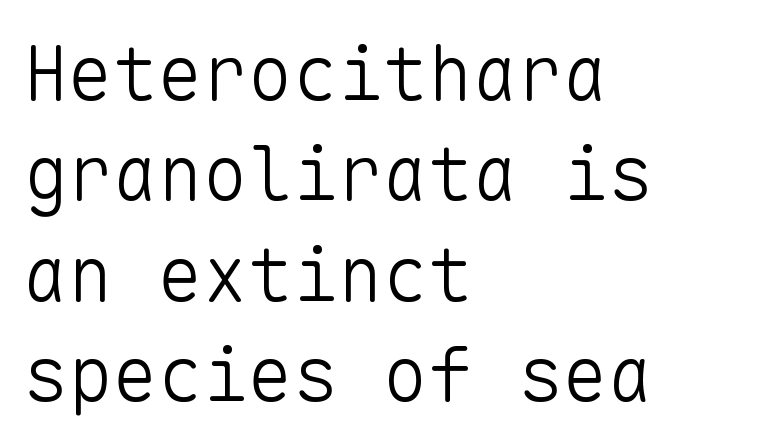
The image shows 75 px light sans-serif type, upright, monospaced; set left-aligned, normal line spacing (1.34x), normal letter spacing, not underlined; low stroke contrast and a medium x-height.
